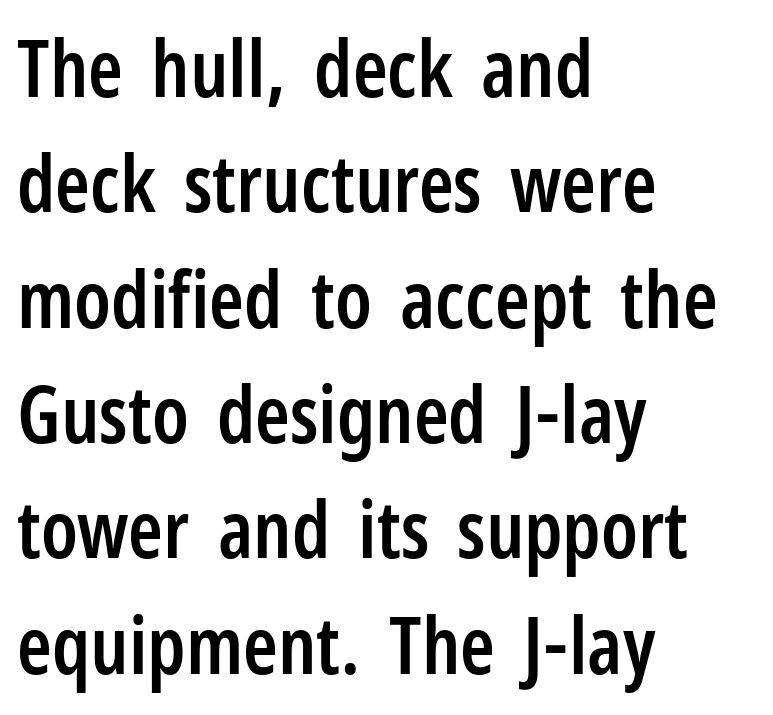
The image shows 79 px semibold, condensed sans-serif type, upright; set left-aligned, normal line spacing (1.46x), normal letter spacing, not underlined; low stroke contrast and a medium x-height.
